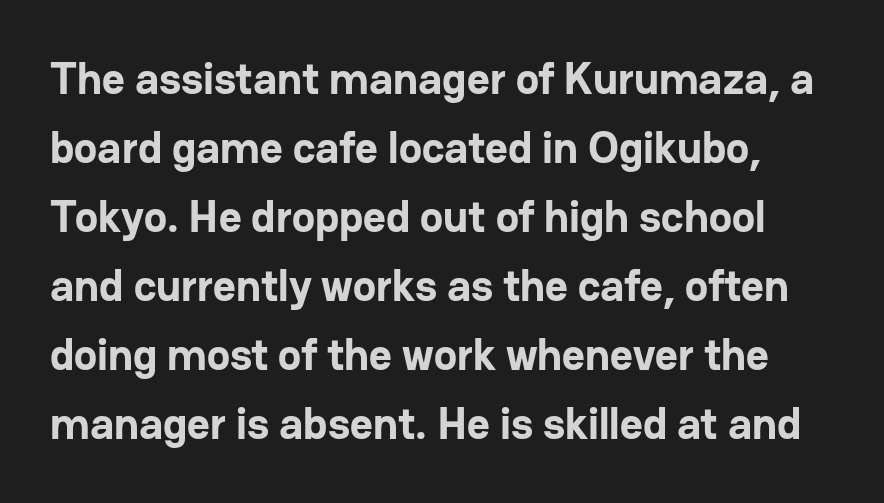
Regarding serifs, this sample does without them. Typographic density is high because the face is bold. Nope, not italic — everything's standing straight. The vertical gap from one line to the next is medium. Each letter keeps its own natural width here, so spacing adapts to shape. Quick note: underline off.
